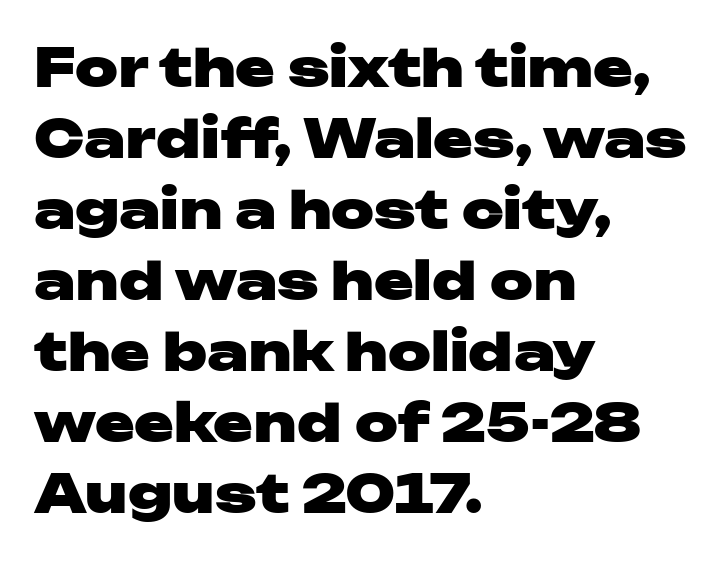
The image shows 53 px heavy, wide sans-serif type, upright; set left-aligned, normal line spacing (1.34x), normal letter spacing, not underlined; low stroke contrast and a medium x-height.
